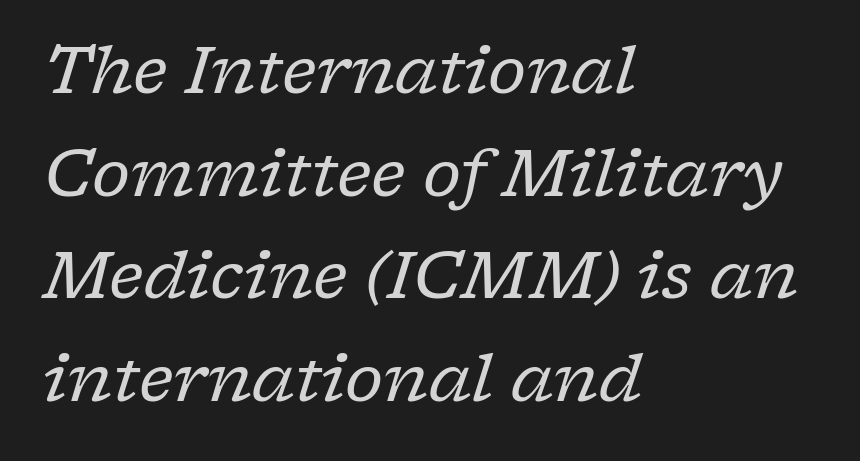
{"serif": "yes", "italic": "yes", "lean": "right", "slant_degrees": 17, "bold": "no", "weight": "regular", "width": "normal", "stroke_contrast": "low", "x_height": "medium", "monospaced": "no", "underline": "no", "align": "left", "line_spacing": "normal", "line_spacing_ratio": 1.58, "letter_spacing": "normal", "letter_spacing_em": 0.0, "glyph_px": 65}
